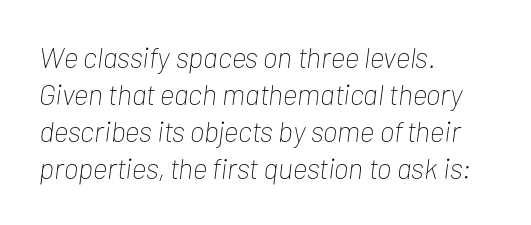
Weight: regular or lighter. If you drew a line through each stem, it would be angled. Think of a printed novel: that variable character pitch is what you see here. Compared with a centered layout, this one pins lines to the left instead. Each new line begins a customary step beneath the previous one. This rendering leaves character spacing at its baseline value.
